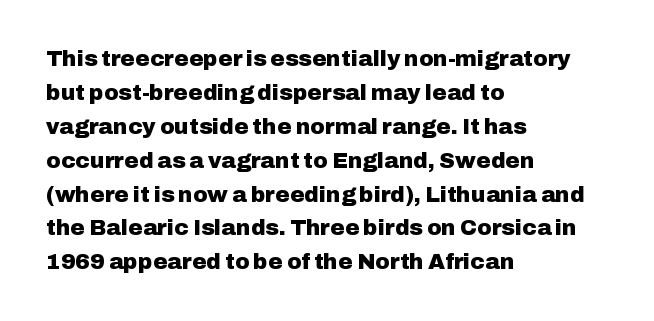
Q: Is the text bold? A: Yes.
Q: Is the text italic (slanted)? A: No, it is upright.
Q: Is the text underlined? A: No.
Q: How is the paragraph aligned? A: Left-aligned.
Q: Is the spacing between letters normal or unusually wide? A: Normal.
Q: Is the spacing between lines tight, normal or loose? A: Normal.
